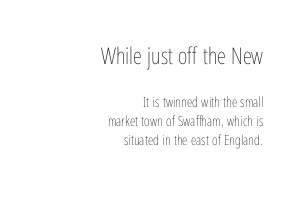
{"italic": "no", "bold": "no", "underline": "no", "align": "right", "line_spacing": "normal", "line_spacing_ratio": 1.36, "letter_spacing": "normal", "letter_spacing_em": 0.0, "larger_block": "first", "size_ratio": 1.64, "glyph_px": 23}
